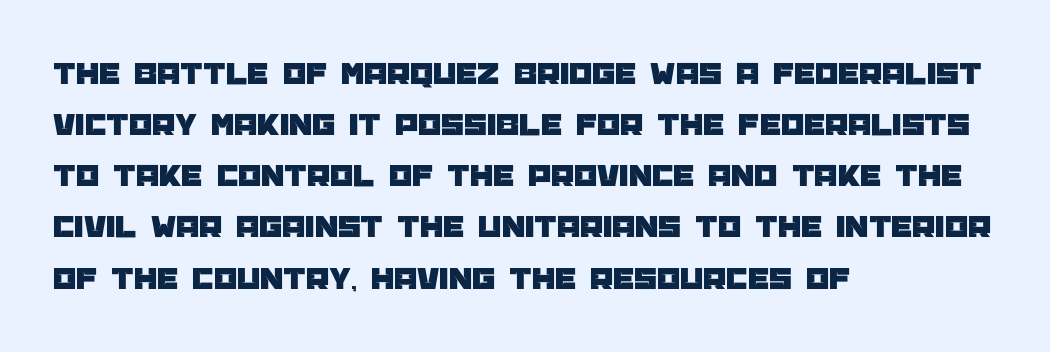
The image shows 33 px sans-serif type, upright; set left-aligned, normal line spacing (1.55x), normal letter spacing, not underlined; low stroke contrast and a large x-height.
